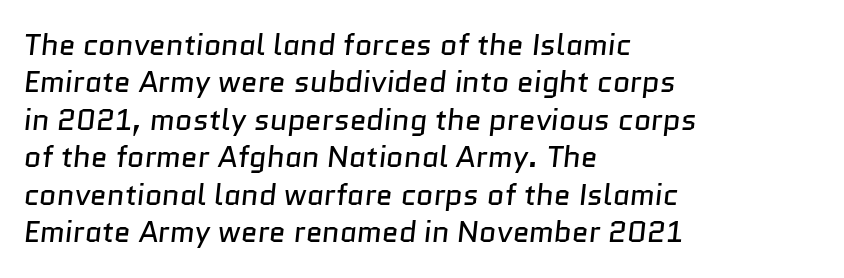
The image shows 30 px regular-weight sans-serif type; set left-aligned, normal line spacing (1.25x), normal letter spacing, not underlined; low stroke contrast and a medium x-height.
